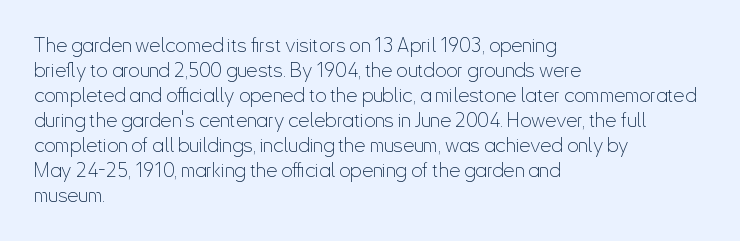
Q: Is the text bold? A: No.
Q: Is the text italic (slanted)? A: No, it is upright.
Q: Is the text underlined? A: No.
Q: How is the paragraph aligned? A: Left-aligned.
Q: Is the spacing between letters normal or unusually wide? A: Normal.
Q: Is the spacing between lines tight, normal or loose? A: Normal.
